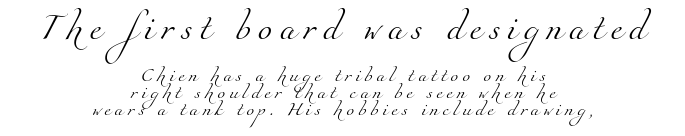
The image shows 26 px text type; set centered, line spacing 1.18x, unusually wide letter spacing (+0.27 em), not underlined; the first (top) block is 1.86x larger.
